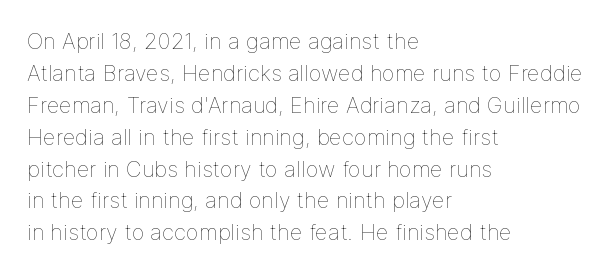
This sample uses an upright cut, with every glyph sitting square on the baseline. Check the space under the baseline: it is left empty. These lines are set flush left with a ragged right edge. Weight: not bold — regular or lighter.
